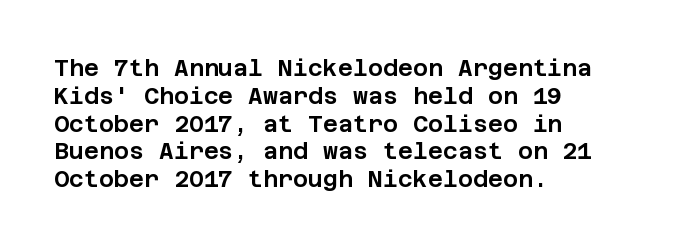
Q: Is the text italic (slanted)? A: No, it is upright.
Q: Is the text underlined? A: No.
Q: How is the paragraph aligned? A: Left-aligned.
Q: Is the spacing between letters normal or unusually wide? A: Normal.
